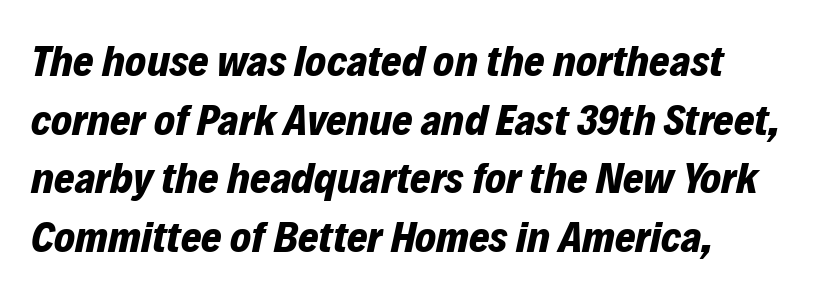
Proportional: the letters do not fall into vertical columns. Vertical spacing — default. Any mark beneath the type? The region is blank. Would a proofreader flag this as italicized? Yes.
